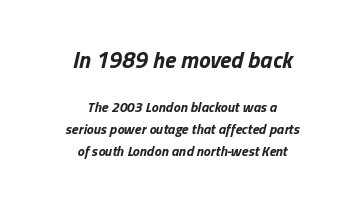
The image shows 23 px bold type, italic (leaning right); set centered, normal line spacing (1.59x), normal letter spacing, not underlined; the first (top) block is 1.64x larger.
